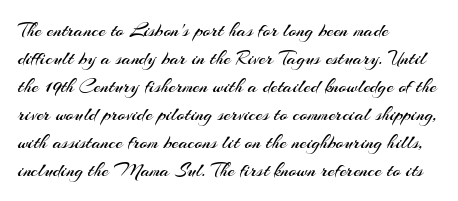
Q: Is the text bold? A: No.
Q: Is the text italic (slanted)? A: Yes.
Q: Is the text underlined? A: No.
Q: How is the paragraph aligned? A: Left-aligned.
Q: Is the spacing between letters normal or unusually wide? A: Normal.
Q: Is the spacing between lines tight, normal or loose? A: Normal.
